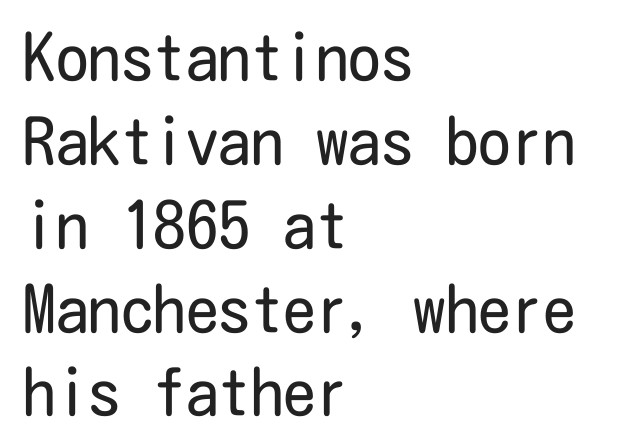
{"serif": "no", "italic": "no", "bold": "no", "weight": "regular", "width": "condensed", "stroke_contrast": "low", "x_height": "medium", "underline": "no", "align": "left", "line_spacing": "normal", "line_spacing_ratio": 1.29, "letter_spacing": "normal", "letter_spacing_em": 0.0, "glyph_px": 65}
